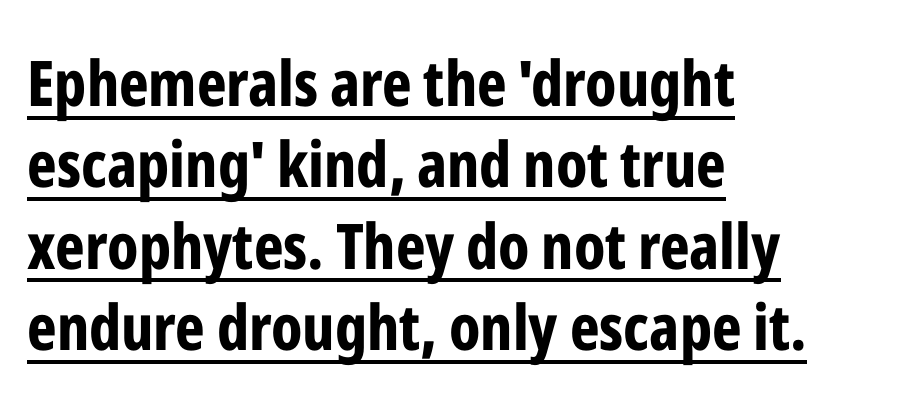
Q: Is the text bold? A: Yes.
Q: Is the text italic (slanted)? A: No, it is upright.
Q: Is the typeface a serif or a sans-serif typeface? A: Sans-serif.
Q: Is the text underlined? A: Yes.
Q: How is the paragraph aligned? A: Left-aligned.
Q: Is the spacing between letters normal or unusually wide? A: Normal.
Q: Is the spacing between lines tight, normal or loose? A: Normal.
Q: Width (condensed, normal, or wide)? A: Condensed.
Q: Stroke contrast? A: Low.
Q: x-height? A: Medium.
Q: Monospaced? A: No.
